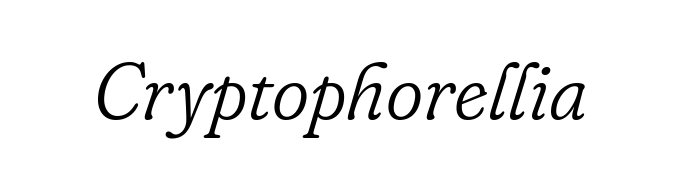
Q: Is the text bold? A: No.
Q: Is the text italic (slanted)? A: Yes, it leans right by about 16 degrees.
Q: Is the typeface a serif or a sans-serif typeface? A: Serif.
Q: Is the text underlined? A: No.
Q: Is the spacing between letters normal or unusually wide? A: Normal.
Q: Width (condensed, normal, or wide)? A: Normal.
Q: Stroke contrast? A: Low.
Q: x-height? A: Small.
Q: Monospaced? A: No.
